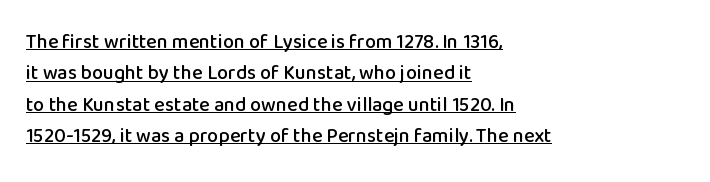
{"italic": "no", "underline": "yes", "align": "left", "line_spacing": "normal", "line_spacing_ratio": 1.57, "letter_spacing": "normal", "letter_spacing_em": 0.0, "glyph_px": 20}
